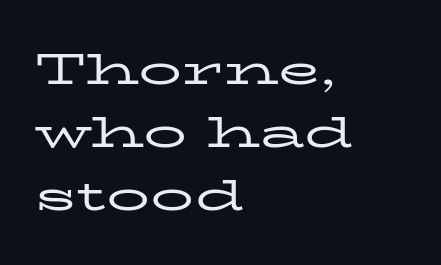
{"serif": "yes", "italic": "no", "bold": "no", "weight": "regular", "width": "wide", "stroke_contrast": "low", "x_height": "medium", "monospaced": "no", "underline": "no", "align": "left", "line_spacing": "normal", "line_spacing_ratio": 1.47, "letter_spacing": "normal", "letter_spacing_em": 0.0, "glyph_px": 43}
